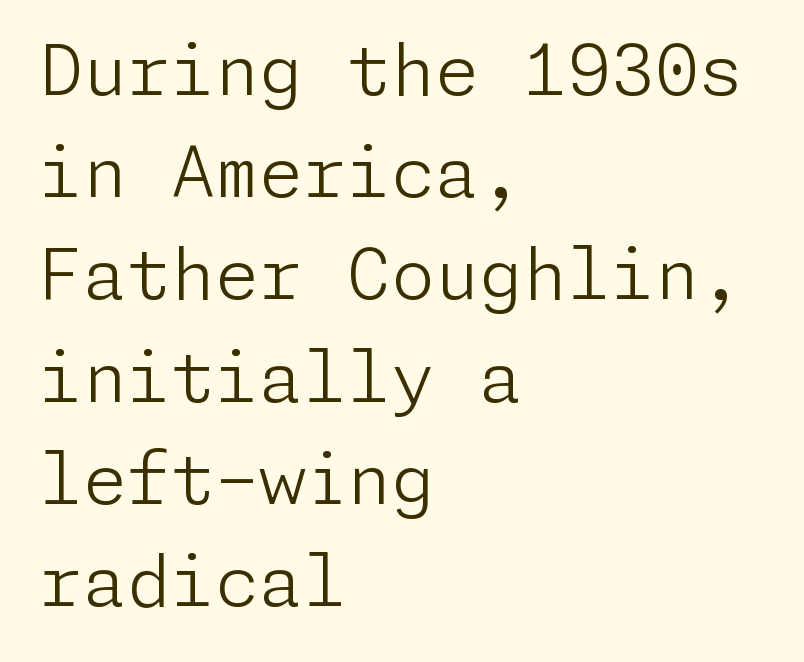
The image shows 71 px light sans-serif type, upright; set left-aligned, normal line spacing (1.44x), normal letter spacing, not underlined; low stroke contrast and a medium x-height.
